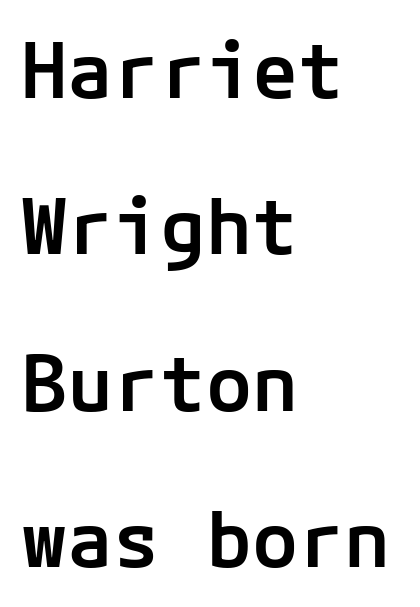
Q: Is the text bold? A: Semi-bold.
Q: Is the text italic (slanted)? A: No, it is upright.
Q: Is the typeface a serif or a sans-serif typeface? A: Sans-serif.
Q: Is the text underlined? A: No.
Q: How is the paragraph aligned? A: Left-aligned.
Q: Is the spacing between letters normal or unusually wide? A: Normal.
Q: Is the spacing between lines tight, normal or loose? A: Loose.
Q: Width (condensed, normal, or wide)? A: Normal.
Q: Stroke contrast? A: Low.
Q: x-height? A: Medium.
